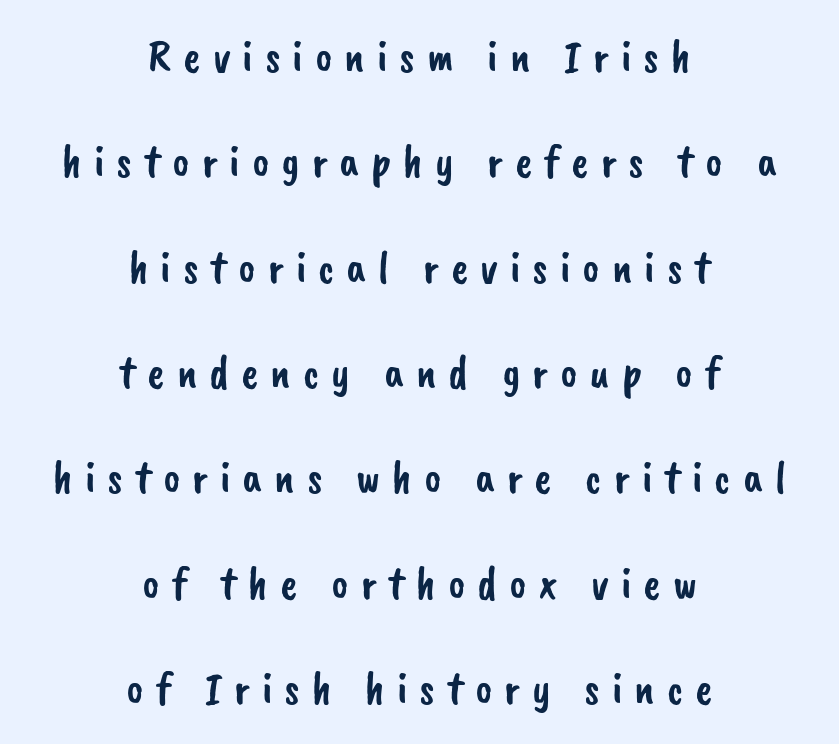
The words here are not underlined. Serif or sans? Sans — the stroke terminals are bare. The tracking jumps out immediately: characters are airy and widely separated. Do the characters align in a grid? No, the font is proportional. This block would shrink considerably if given ordinary leading; it's expanded now. The lines are quadded center.
